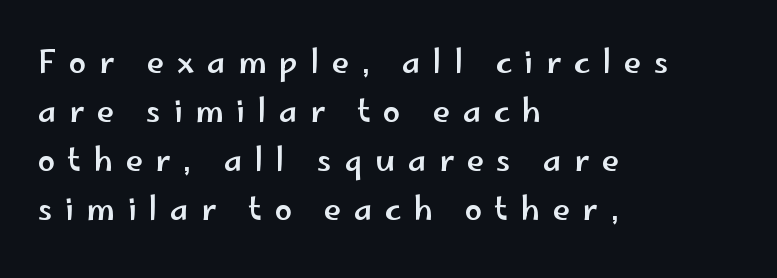
{"serif": "no", "italic": "no", "width": "wide", "stroke_contrast": "low", "x_height": "small", "monospaced": "no", "underline": "no", "align": "left", "line_spacing": "normal", "line_spacing_ratio": 1.58, "letter_spacing": "wide", "letter_spacing_em": 0.41, "glyph_px": 31}
